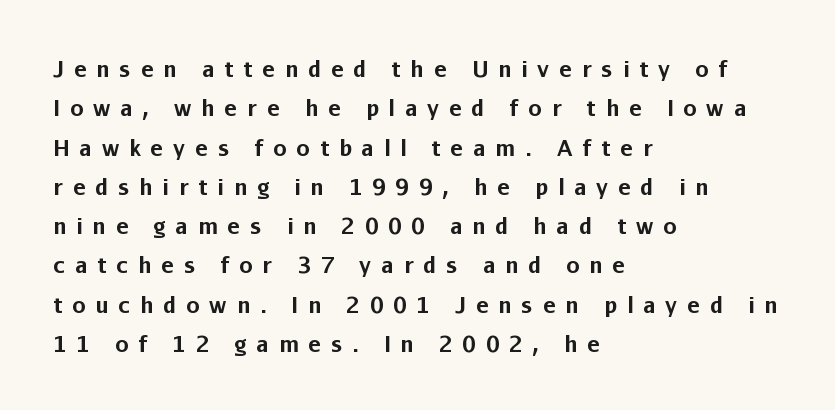
Q: Is the text bold? A: Yes.
Q: Is the text italic (slanted)? A: No, it is upright.
Q: Is the text underlined? A: No.
Q: How is the paragraph aligned? A: Left-aligned.
Q: Is the spacing between letters normal or unusually wide? A: Unusually wide.
